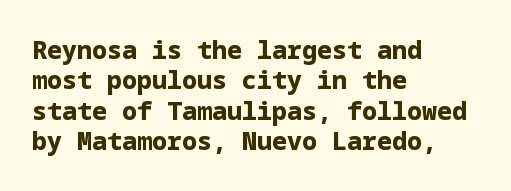
The image shows 25 px bold type, upright; set left-aligned, line spacing 1.22x, normal letter spacing, not underlined.
